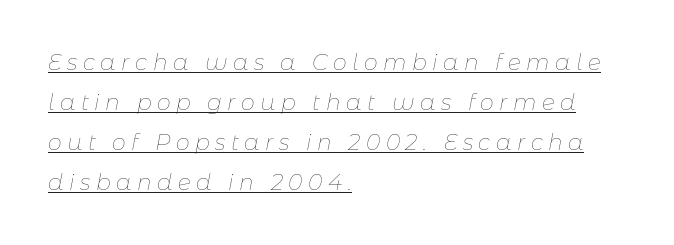
{"italic": "yes", "lean": "right", "slant_degrees": 11, "bold": "no", "underline": "yes", "align": "left", "line_spacing_ratio": 1.82, "letter_spacing": "wide", "letter_spacing_em": 0.25, "glyph_px": 22}
